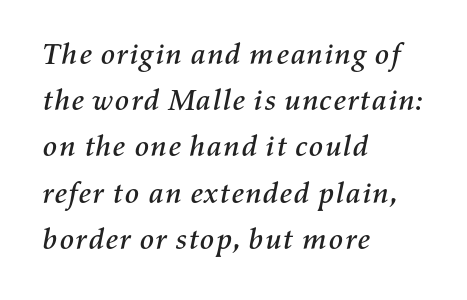
{"italic": "yes", "lean": "right", "slant_degrees": 11, "width": "normal", "stroke_contrast": "medium", "x_height": "medium", "monospaced": "no", "underline": "no", "align": "left", "line_spacing": "normal", "line_spacing_ratio": 1.54, "letter_spacing": "normal", "letter_spacing_em": 0.0, "glyph_px": 30}
